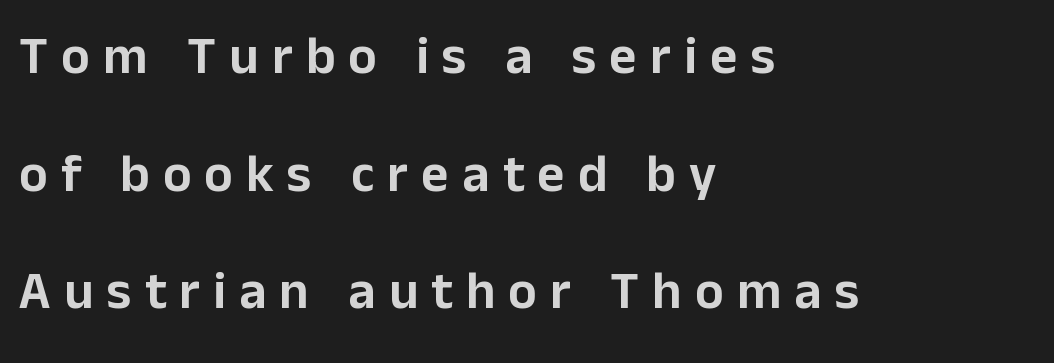
The image shows 53 px sans-serif type, upright; set left-aligned, loose line spacing (2.22x), unusually wide letter spacing (+0.25 em), not underlined; low stroke contrast and a medium x-height.
